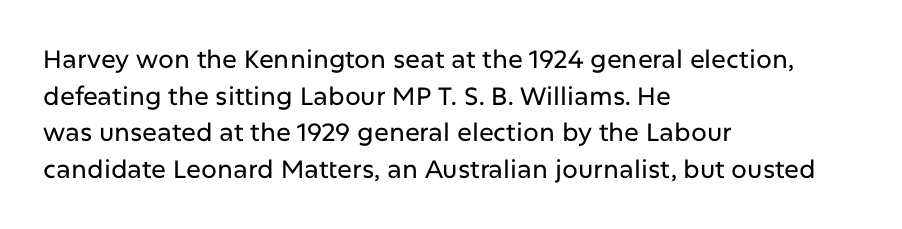
The letters stand straight up with perfectly vertical stems. The tracking reads as untouched default to a designer's eye. Vertical spacing — default. All the whitespace from short lines collects on the right. Bare-footed words on every line.
